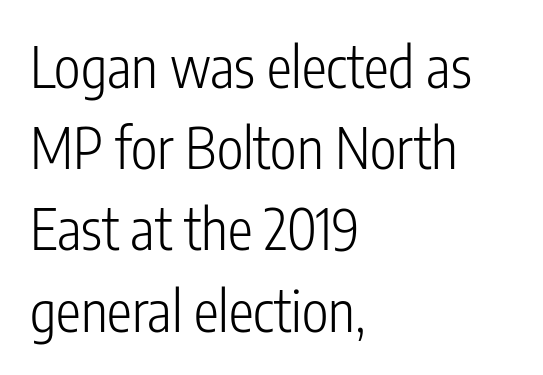
{"serif": "no", "italic": "no", "bold": "no", "weight": "light", "width": "condensed", "stroke_contrast": "low", "x_height": "medium", "monospaced": "no", "underline": "no", "align": "left", "line_spacing": "normal", "line_spacing_ratio": 1.45, "letter_spacing": "normal", "letter_spacing_em": 0.0, "glyph_px": 56}
